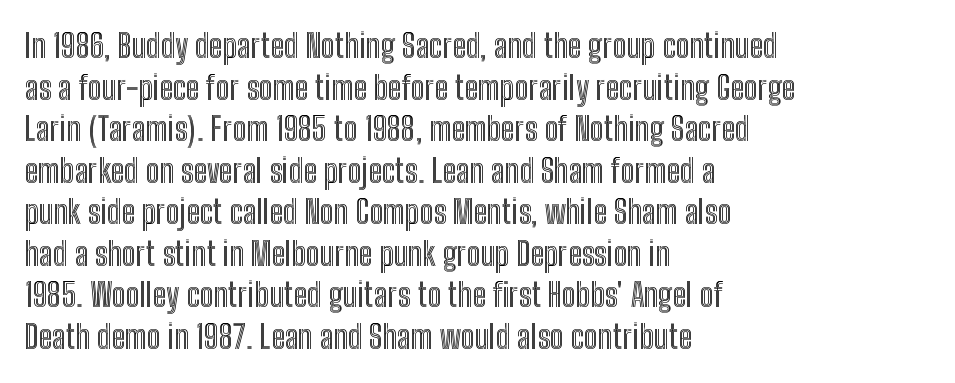
Proportional: the letters do not fall into vertical columns. The font's upright variant was chosen for this text. Plain, unruled lines of type. The lines in this sample share a left origin and differ only in where they stop.
